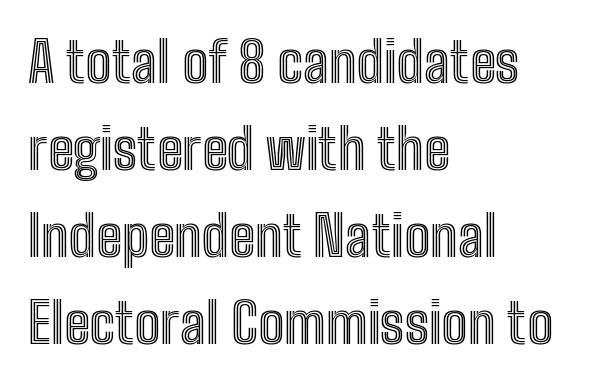
Tall strokes in this sample are plumb rather than angled. Line beginnings align vertically; line endings do not. Short note: letters normally spaced. Looks like regular typesetting: each glyph gets only the width it needs. The vertical gap from one line to the next is medium.
